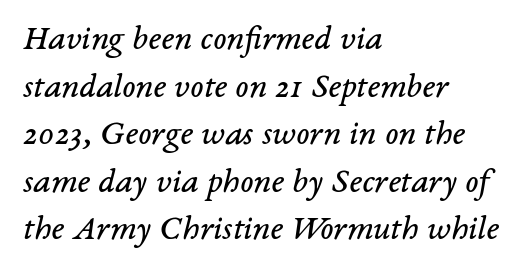
The image shows 35 px regular-weight serif type, italic (leaning right); set left-aligned, normal line spacing (1.36x), normal letter spacing, not underlined; low stroke contrast and a medium x-height.
